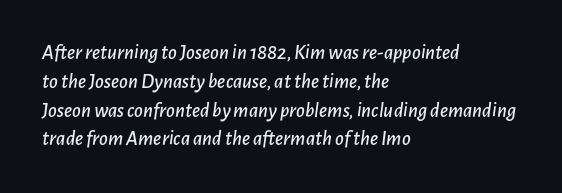
Q: Is the text italic (slanted)? A: Yes, it leans right by about 7 degrees.
Q: Is the text underlined? A: No.
Q: How is the paragraph aligned? A: Left-aligned.
Q: Is the spacing between letters normal or unusually wide? A: Normal.
Q: Is the spacing between lines tight, normal or loose? A: Normal.
